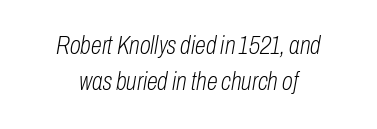
{"italic": "yes", "lean": "right", "slant_degrees": 10, "bold": "no", "underline": "no", "align": "center", "line_spacing": "normal", "line_spacing_ratio": 1.45, "letter_spacing": "normal", "letter_spacing_em": 0.0, "glyph_px": 25}
